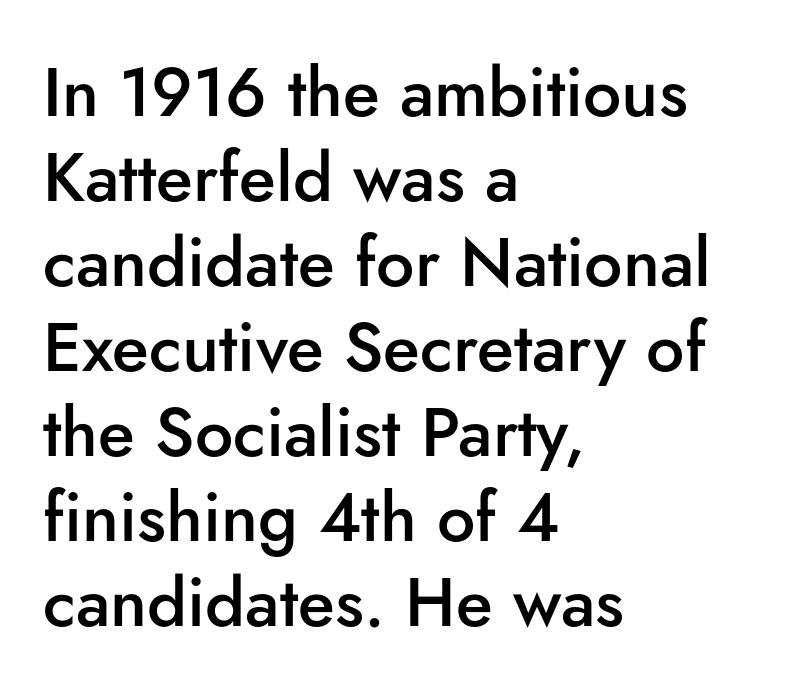
The area under the type is left untouched. Looks like regular typesetting: each glyph gets only the width it needs. The face used here is a sans, in the tradition of grotesques and geometrics. Compared with a centered layout, this one pins lines to the left instead. No italicization has been applied; the sample stays upright.
